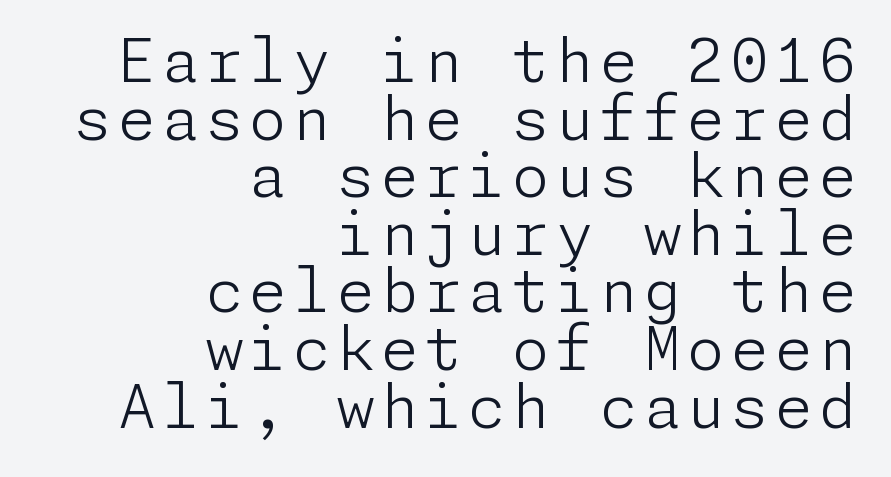
Q: Is the text bold? A: No.
Q: Is the text italic (slanted)? A: No, it is upright.
Q: Is the typeface a serif or a sans-serif typeface? A: Sans-serif.
Q: Is the text underlined? A: No.
Q: How is the paragraph aligned? A: Right-aligned.
Q: Is the spacing between lines tight, normal or loose? A: Tight.
Q: Width (condensed, normal, or wide)? A: Normal.
Q: Stroke contrast? A: Low.
Q: x-height? A: Medium.
